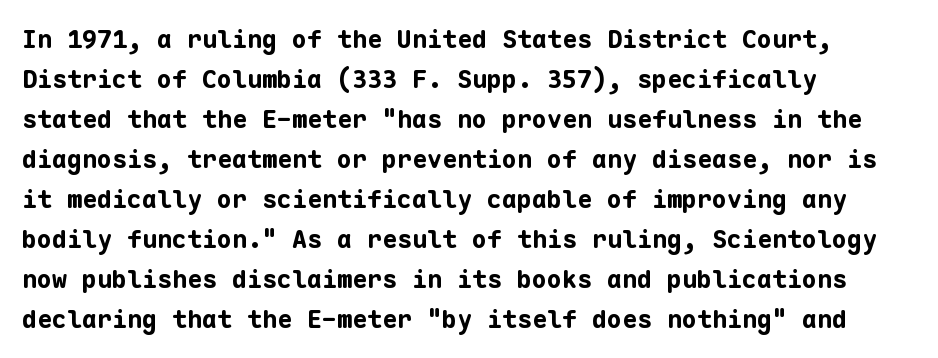
Tracking value appears to be zero — textbook default spacing. The text block is weighted toward the left margin, trailing off unevenly rightward. Posture: straight, roman, zero tilt. Regarding leading, the lines here are spaced in the standard way. Honestly, there is no underline to notice here at all. Thick stems and heavy bowls — unmistakably bold.
